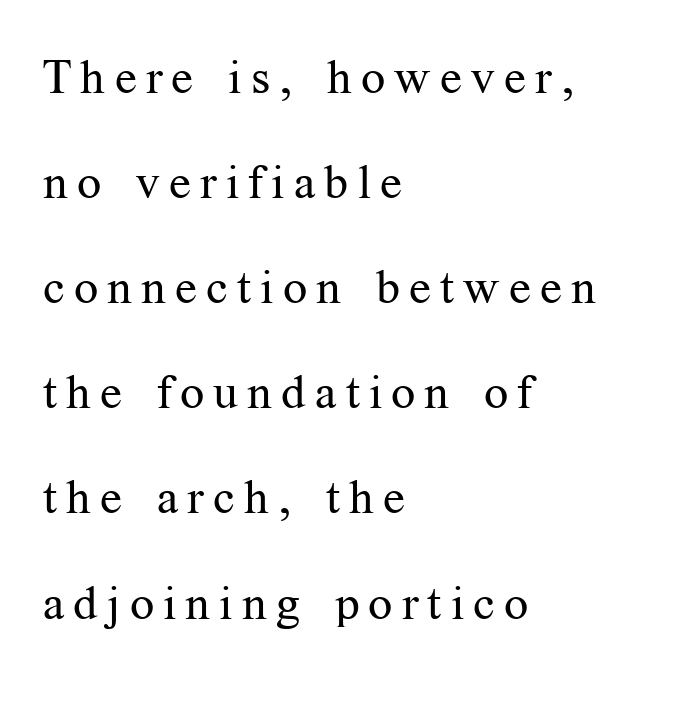
Do the characters align in a grid? No, the font is proportional. Lines of text with bare space underneath. It's the straight-up-and-down kind of type. You could fit nearly another row in the gap between these rows.
